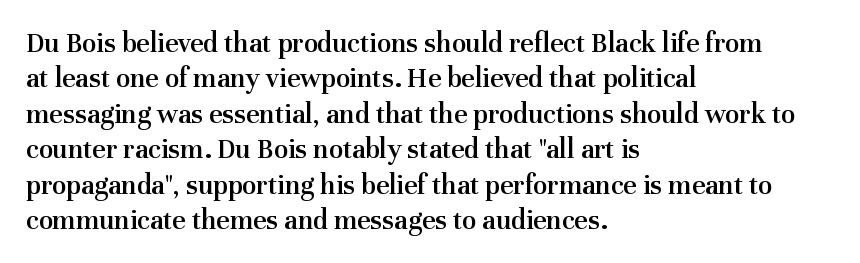
The image shows 29 px semibold serif type, upright; set left-aligned, line spacing 1.22x, normal letter spacing, not underlined; medium stroke contrast and a medium x-height.
